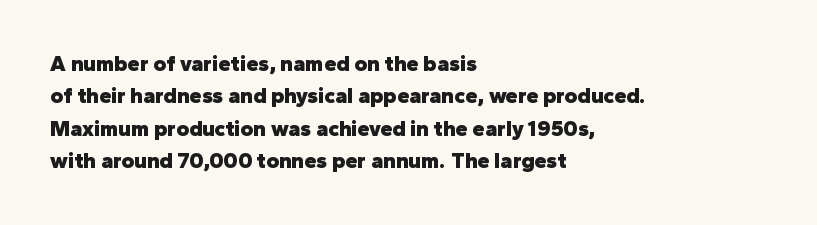
This block has exactly the height ordinary leading produces. A roman cut, with each character standing at attention. Typesetter's note: full bold, strokes at maximum text heaviness. The rendering anchors every line to the left-hand side.
